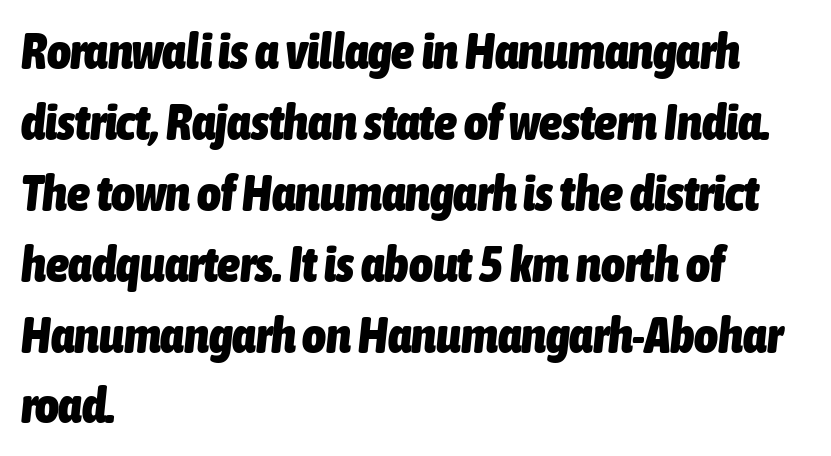
Q: Is the text bold? A: Yes.
Q: Is the text italic (slanted)? A: Yes, it leans right by about 6 degrees.
Q: Is the text underlined? A: No.
Q: How is the paragraph aligned? A: Left-aligned.
Q: Is the spacing between letters normal or unusually wide? A: Normal.
Q: Is the spacing between lines tight, normal or loose? A: Normal.
Q: Width (condensed, normal, or wide)? A: Condensed.
Q: Stroke contrast? A: Low.
Q: x-height? A: Medium.
Q: Monospaced? A: No.
